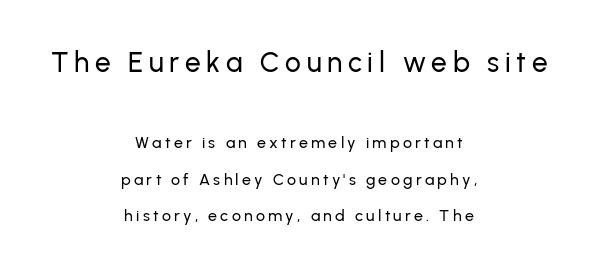
{"serif": "no", "italic": "no", "width": "normal", "stroke_contrast": "low", "x_height": "medium", "monospaced": "no", "underline": "no", "align": "center", "line_spacing": "loose", "line_spacing_ratio": 2.3, "letter_spacing": "wide", "letter_spacing_em": 0.2, "larger_block": "first", "size_ratio": 1.75, "glyph_px": 28}
